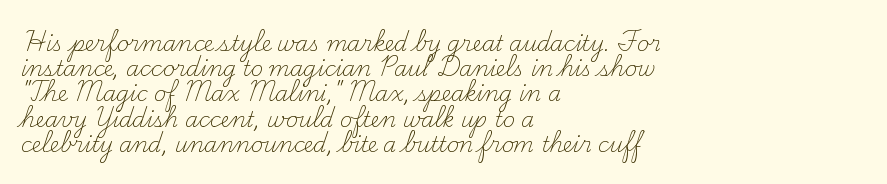
The letterforms sit shoulder to shoulder at normal distance. Typeset ragged right — the left edge is the straight one. Vertical stems look standard width or narrower in stroke. Beneath every word, the page is bare.
